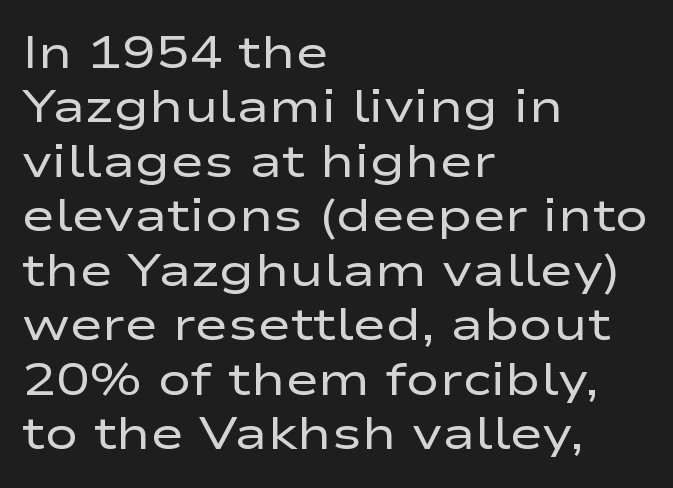
Vertical strokes here are truly vertical. You could not count columns in this text — the font is proportionally spaced. Serif or sans? Sans — the stroke terminals are bare. These lines keep a tight, regular rhythm from letter to letter. Counters stay open thanks to moderate or lighter strokes. Check the space under the baseline: it is left empty.
